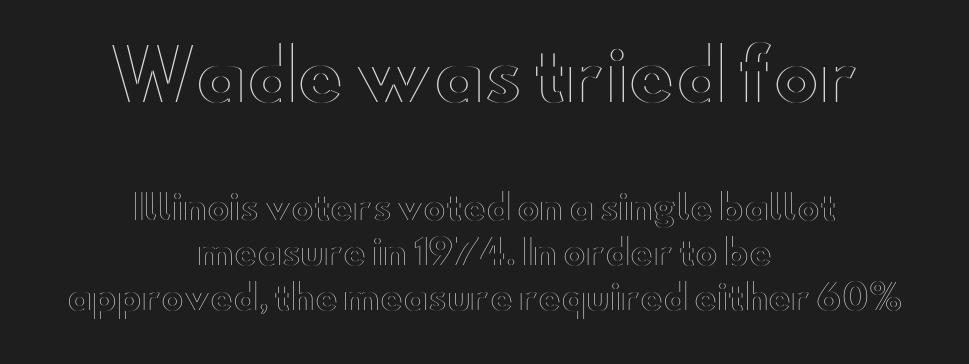
This sample has the flowing, uneven cadence of proportional lettering. One-word summary of the alignment: center. The initial chunk of copy outweighs the following chunk in type size. When letters stand straight like this, we call the style roman or upright. The lines sit at an ordinary, default distance from one another. The horizontal fit of the characters is conventional and even.
